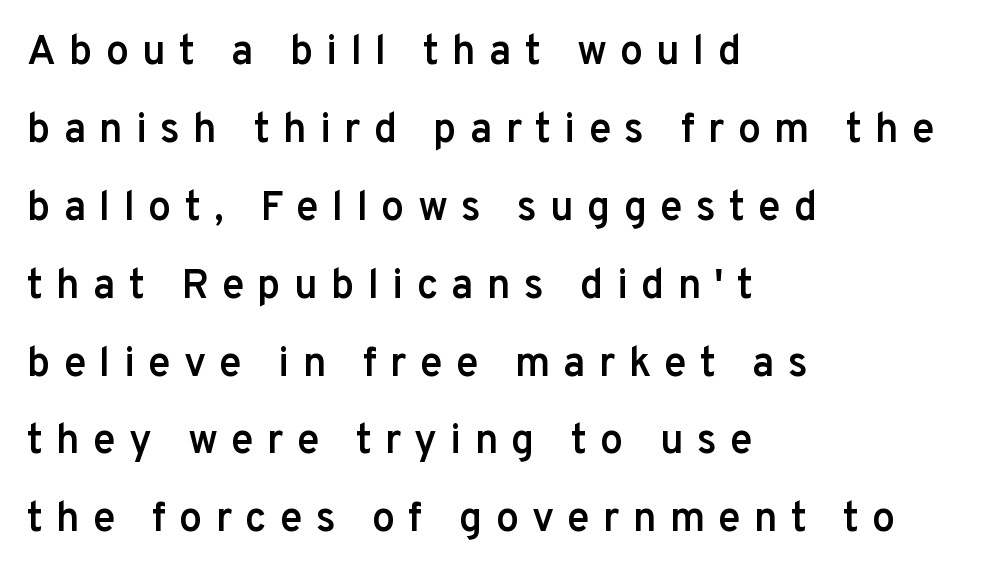
{"serif": "no", "italic": "no", "bold": "semi", "weight": "semibold", "width": "normal", "stroke_contrast": "low", "x_height": "medium", "monospaced": "no", "underline": "no", "align": "left", "line_spacing": "loose", "line_spacing_ratio": 1.9, "letter_spacing": "wide", "letter_spacing_em": 0.32, "glyph_px": 41}
